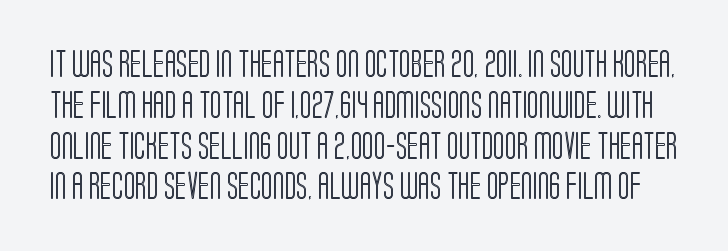
The image shows 27 px text type, upright; set normal line spacing (1.51x), normal letter spacing, not underlined.
